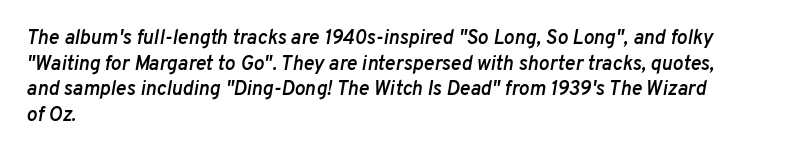
The rag falls on the right side of this text block. Weight: semibold (demi). Unmarked baselines from the first word to the last. The specimen reads as italic at a glance. This sample uses plain, unmodified letter spacing.
